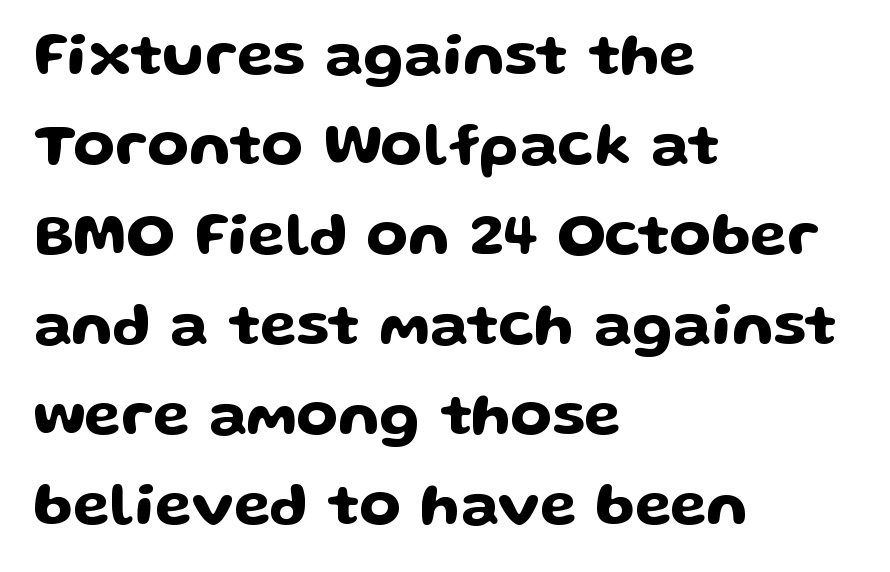
Q: Is the text italic (slanted)? A: No, it is upright.
Q: Is the typeface a serif or a sans-serif typeface? A: Sans-serif.
Q: Is the text underlined? A: No.
Q: How is the paragraph aligned? A: Left-aligned.
Q: Is the spacing between letters normal or unusually wide? A: Normal.
Q: Is the spacing between lines tight, normal or loose? A: Normal.
Q: Width (condensed, normal, or wide)? A: Wide.
Q: Stroke contrast? A: Low.
Q: x-height? A: Medium.
Q: Monospaced? A: No.
